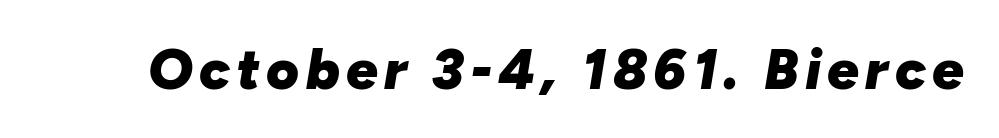
Do the characters align in a grid? No, the font is proportional. Chunky letters — that's bold for sure. Check the space under the baseline: it is left empty. An italicized treatment has been applied to the whole sample.
